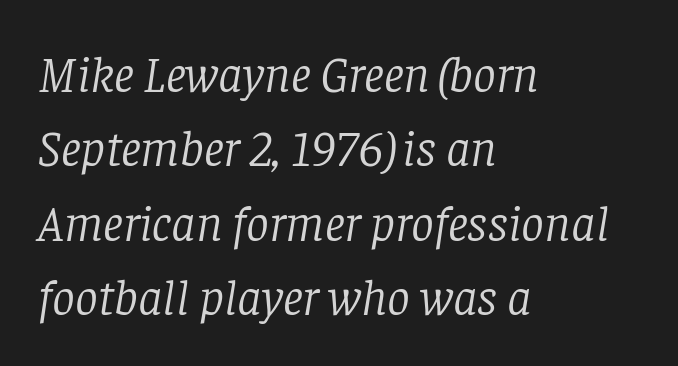
The image shows 51 px light serif type, italic (leaning right); set left-aligned, normal line spacing (1.46x), normal letter spacing, not underlined; low stroke contrast and a large x-height.
